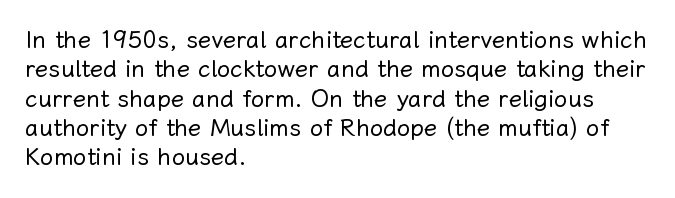
Q: Is the text bold? A: No.
Q: Is the text italic (slanted)? A: No, it is upright.
Q: Is the text underlined? A: No.
Q: How is the paragraph aligned? A: Left-aligned.
Q: Is the spacing between letters normal or unusually wide? A: Normal.
